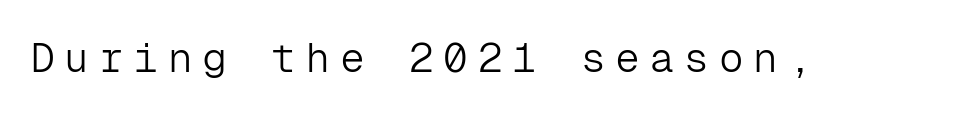
Any mark beneath the type? The region is blank. Ordinary non-slanted type is in use. Is this a fixed-width face? Yes — each glyph sits in an identical cell. On a weight scale, this lands at 450 or below. Serif or sans? Sans — the stroke terminals are bare.
